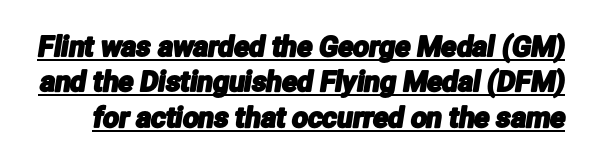
This rendering features underlined lettering. Nothing sits at the stroke ends, so this counts as sans-serif. The rows are spaced the way most documents space them. The letters advance in unequal steps, a hallmark of proportional type. Observe the ordinary spacing: letters are neighbours, not strangers.
